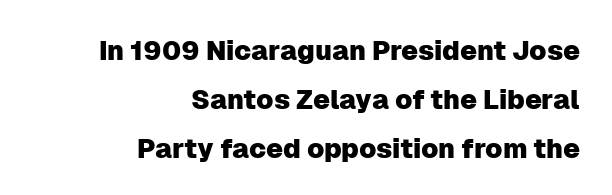
{"italic": "no", "underline": "no", "align": "right", "line_spacing_ratio": 1.81, "letter_spacing": "normal", "letter_spacing_em": 0.0, "glyph_px": 27}
